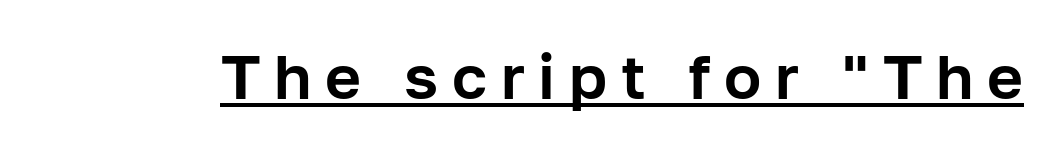
Underlining? Definitely there. Italic: no, the glyphs are upright roman. This is sans-serif lettering, the kind often seen on screens and signage. The face used here is rendered with a markedly widened letterfit. Think of a printed novel: that variable character pitch is what you see here.
